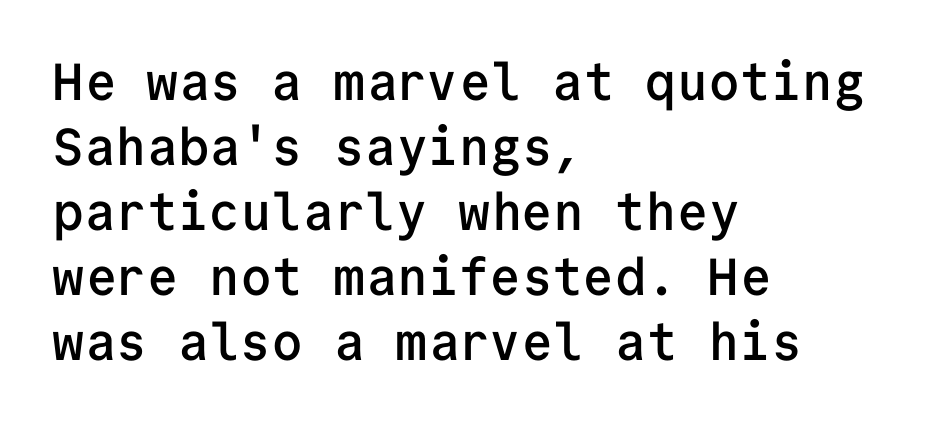
Decoration check: the copy has no underline. Firm but not heavy-handed strokes: this text is semibold. Glyph-to-glyph distance matches everyday printed text. Looks like terminal output: every glyph gets an equal slot.
